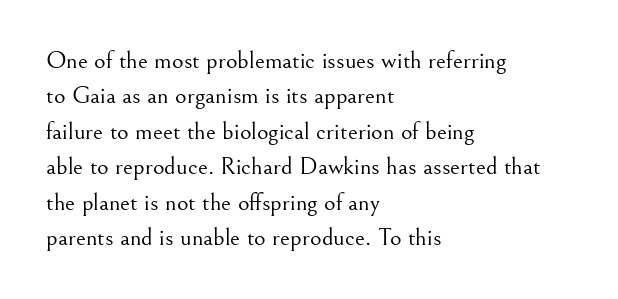
{"italic": "no", "bold": "no", "underline": "no", "align": "left", "line_spacing": "normal", "line_spacing_ratio": 1.42, "letter_spacing": "normal", "letter_spacing_em": 0.0, "glyph_px": 25}
